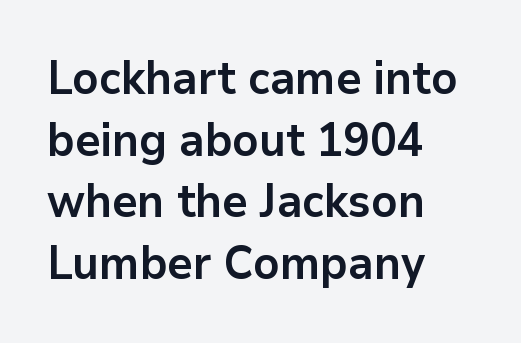
{"serif": "no", "italic": "no", "bold": "yes", "weight": "bold", "width": "normal", "stroke_contrast": "low", "x_height": "medium", "monospaced": "no", "underline": "no", "align": "left", "line_spacing": "normal", "line_spacing_ratio": 1.34, "letter_spacing": "normal", "letter_spacing_em": 0.0, "glyph_px": 46}
